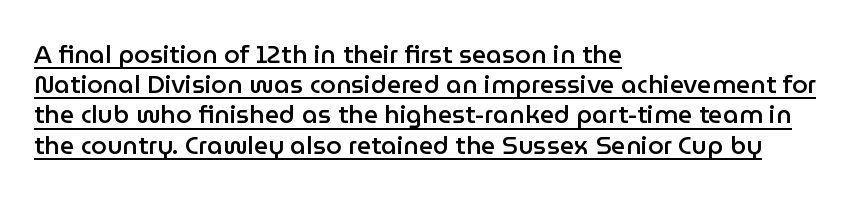
Q: Is the text bold? A: Semi-bold.
Q: Is the text italic (slanted)? A: No, it is upright.
Q: Is the text underlined? A: Yes.
Q: How is the paragraph aligned? A: Left-aligned.
Q: Is the spacing between letters normal or unusually wide? A: Normal.
